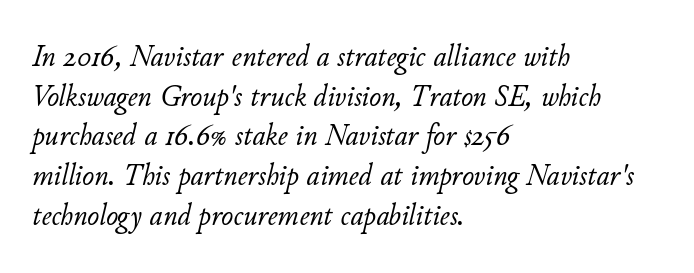
Q: Is the text bold? A: No.
Q: Is the text italic (slanted)? A: Yes, it leans right by about 11 degrees.
Q: Is the text underlined? A: No.
Q: How is the paragraph aligned? A: Left-aligned.
Q: Is the spacing between letters normal or unusually wide? A: Normal.
Q: Width (condensed, normal, or wide)? A: Normal.
Q: Stroke contrast? A: Low.
Q: x-height? A: Small.
Q: Monospaced? A: No.
